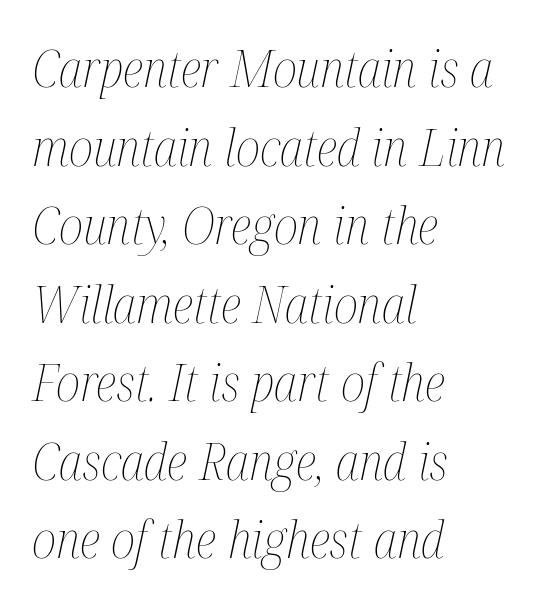
Horizontal bands of white between lines are of average thickness. The weight would be labelled regular, book, light, or lighter still. The space beneath each line is pristine and unruled. The face used here has a pronounced slope to its letters. Proportional: the letters do not fall into vertical columns.
